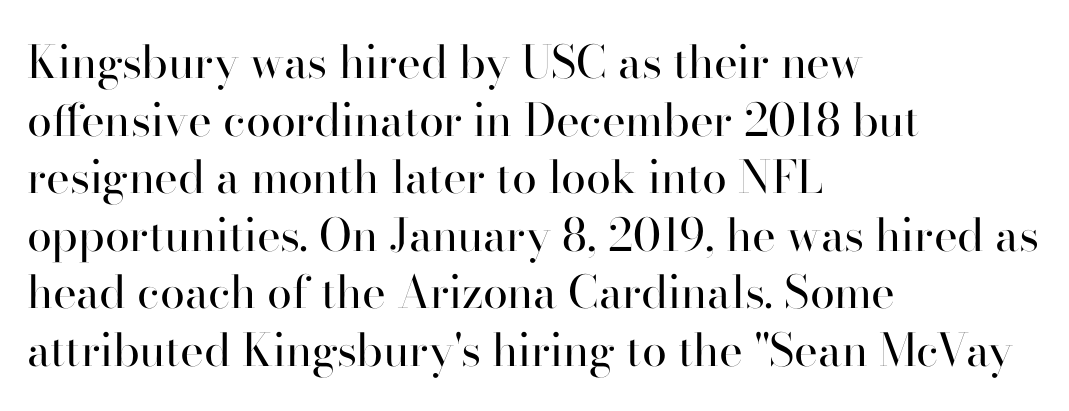
Q: Is the text bold? A: No.
Q: Is the text italic (slanted)? A: No, it is upright.
Q: Is the typeface a serif or a sans-serif typeface? A: Serif.
Q: Is the text underlined? A: No.
Q: How is the paragraph aligned? A: Left-aligned.
Q: Is the spacing between letters normal or unusually wide? A: Normal.
Q: Is the spacing between lines tight, normal or loose? A: Normal.
Q: Width (condensed, normal, or wide)? A: Normal.
Q: Stroke contrast? A: High.
Q: x-height? A: Small.
Q: Monospaced? A: No.
